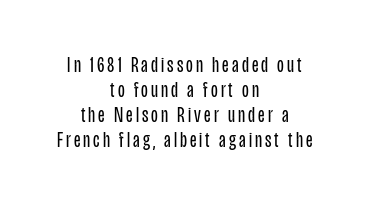
Q: Is the text bold? A: No.
Q: Is the text italic (slanted)? A: No, it is upright.
Q: Is the text underlined? A: No.
Q: How is the paragraph aligned? A: Centered.
Q: Is the spacing between lines tight, normal or loose? A: Tight.
